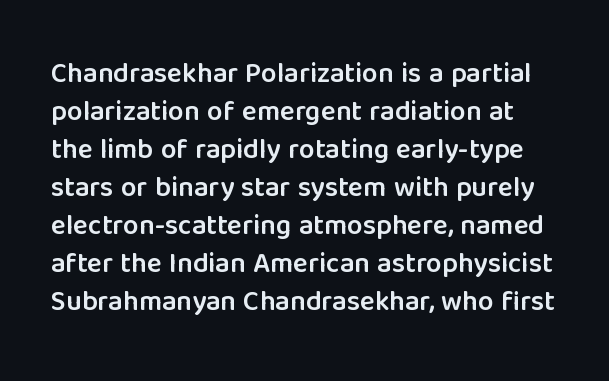
Summary of vertical rhythm: regular, with standard interline spacing. Observe the ordinary spacing: letters are neighbours, not strangers. Look at the bottom of the vertical strokes: they stop flat, with no serifs. Caption: semibold face, moderately heavy strokes. Each letter keeps its own natural width here, so spacing adapts to shape. The space directly below the letters is spotless.
